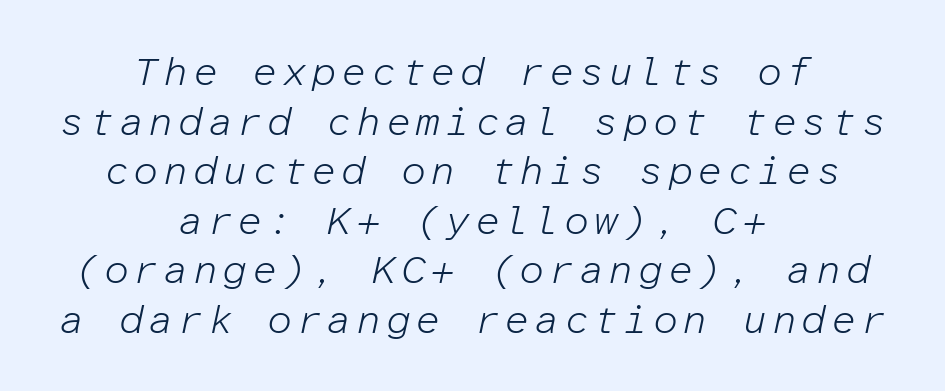
The image shows 40 px light type, italic (leaning right), monospaced; set centered, line spacing 1.24x, not underlined; low stroke contrast and a medium x-height.
